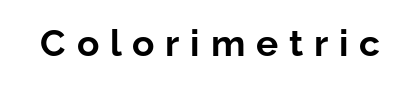
The image shows 37 px bold sans-serif type, upright; set unusually wide letter spacing (+0.29 em), not underlined; low stroke contrast and a medium x-height.
